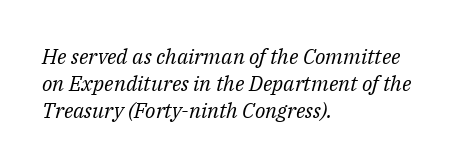
The image shows 21 px text type, italic (leaning right); set left-aligned, normal line spacing (1.29x), normal letter spacing, not underlined.
